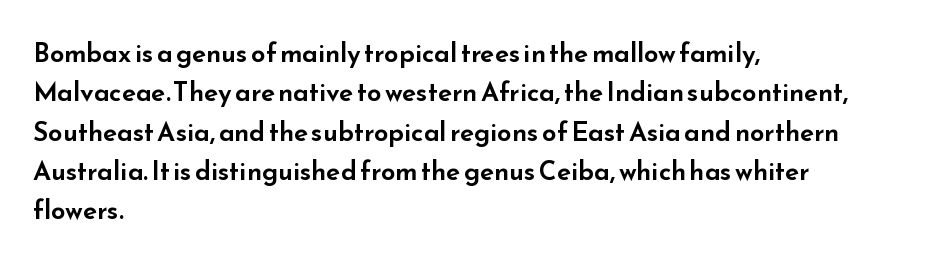
The image shows 26 px text type, upright; set left-aligned, normal line spacing (1.51x), normal letter spacing, not underlined.
